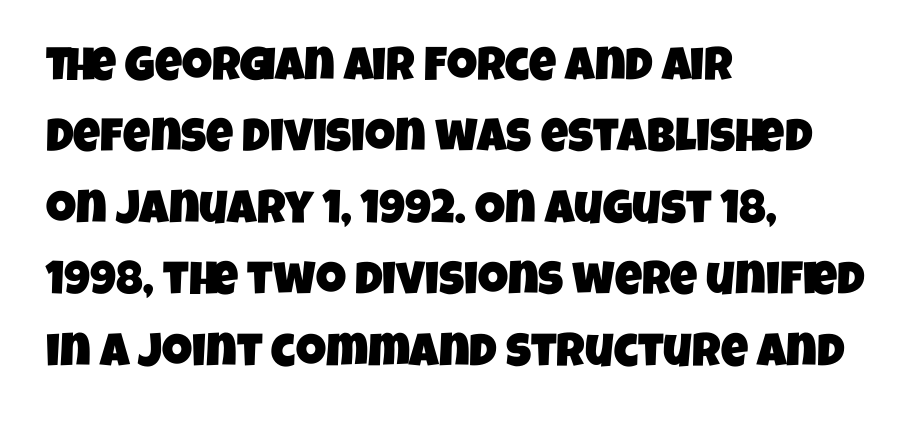
The image shows 47 px condensed sans-serif type; set left-aligned, normal line spacing (1.52x), normal letter spacing, not underlined; low stroke contrast and a large x-height.
